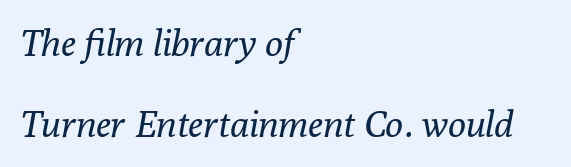
{"serif": "yes", "italic": "yes", "lean": "right", "slant_degrees": 10, "bold": "no", "weight": "regular", "width": "normal", "stroke_contrast": "low", "x_height": "medium", "monospaced": "no", "underline": "no", "align": "left", "line_spacing": "loose", "line_spacing_ratio": 2.2, "letter_spacing": "normal", "letter_spacing_em": 0.0, "glyph_px": 37}
